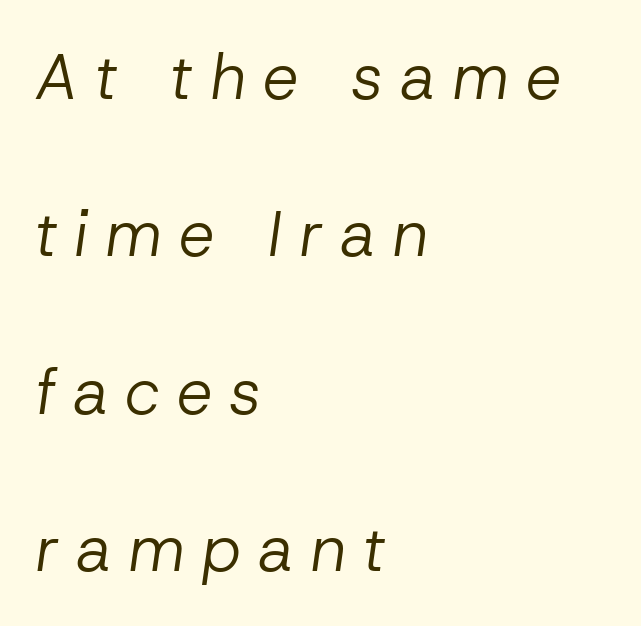
The image shows 64 px regular-weight type, italic (leaning right); set left-aligned, loose line spacing (2.46x), unusually wide letter spacing (+0.26 em), not underlined; low stroke contrast and a medium x-height.
